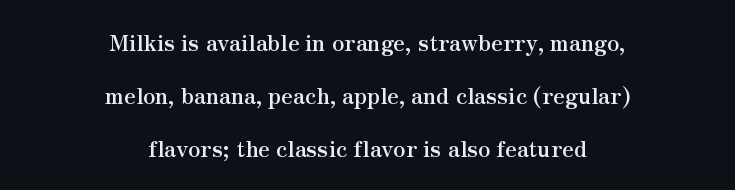
Clear beneath every line of the passage. This sample uses an upright cut, with every glyph sitting square on the baseline. A full-strength bold gives these letters their thick strokes. Short note: letters normally spaced. Centered paragraph, ragged on both sides. Reading down the column, the eye jumps a long way to each next line.
